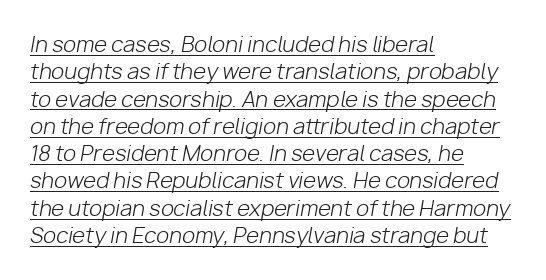
{"italic": "yes", "lean": "right", "slant_degrees": 10, "bold": "no", "underline": "yes", "align": "left", "line_spacing": "normal", "line_spacing_ratio": 1.3, "letter_spacing": "normal", "letter_spacing_em": 0.0, "glyph_px": 21}
